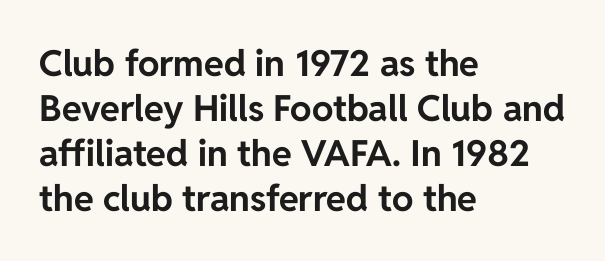
{"serif": "no", "italic": "no", "bold": "yes", "weight": "bold", "width": "normal", "stroke_contrast": "low", "x_height": "medium", "monospaced": "no", "underline": "no", "align": "left", "line_spacing": "normal", "line_spacing_ratio": 1.25, "letter_spacing": "normal", "letter_spacing_em": 0.0, "glyph_px": 36}
